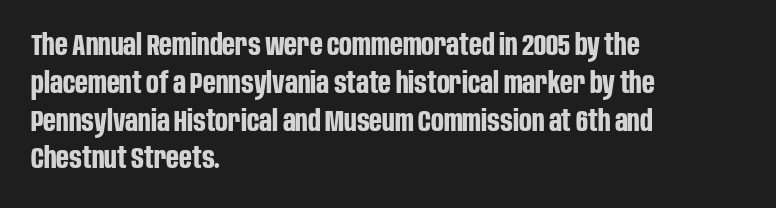
{"serif": "no", "italic": "no", "bold": "yes", "weight": "bold", "width": "condensed", "stroke_contrast": "low", "x_height": "large", "monospaced": "no", "underline": "no", "align": "left", "line_spacing": "normal", "line_spacing_ratio": 1.26, "letter_spacing": "normal", "letter_spacing_em": 0.0, "glyph_px": 30}
